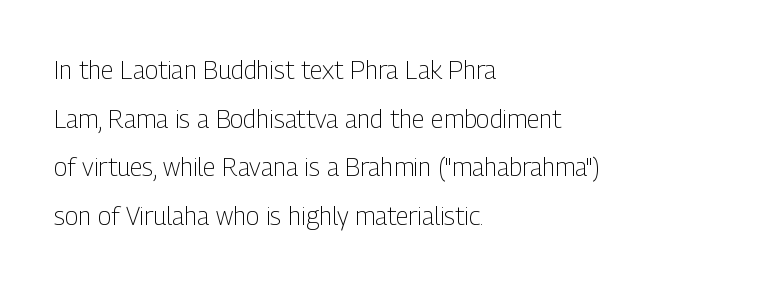
Q: Is the text bold? A: No.
Q: Is the text italic (slanted)? A: No, it is upright.
Q: Is the text underlined? A: No.
Q: How is the paragraph aligned? A: Left-aligned.
Q: Is the spacing between letters normal or unusually wide? A: Normal.
Q: Is the spacing between lines tight, normal or loose? A: Loose.
